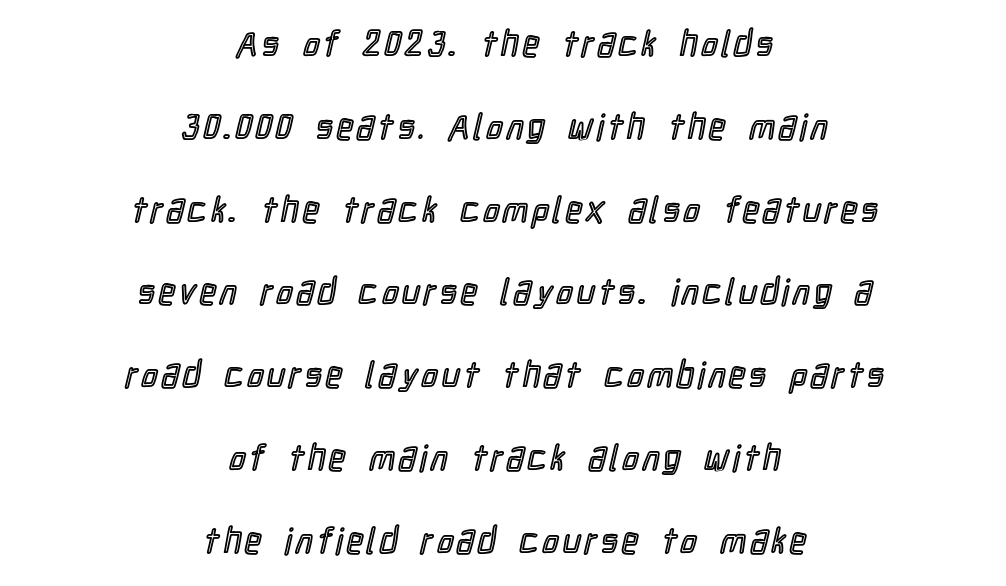
Q: Is the text italic (slanted)? A: Yes.
Q: Is the text underlined? A: No.
Q: How is the paragraph aligned? A: Centered.
Q: Is the spacing between lines tight, normal or loose? A: Loose.
Q: Width (condensed, normal, or wide)? A: Condensed.
Q: x-height? A: Medium.
Q: Monospaced? A: No.
